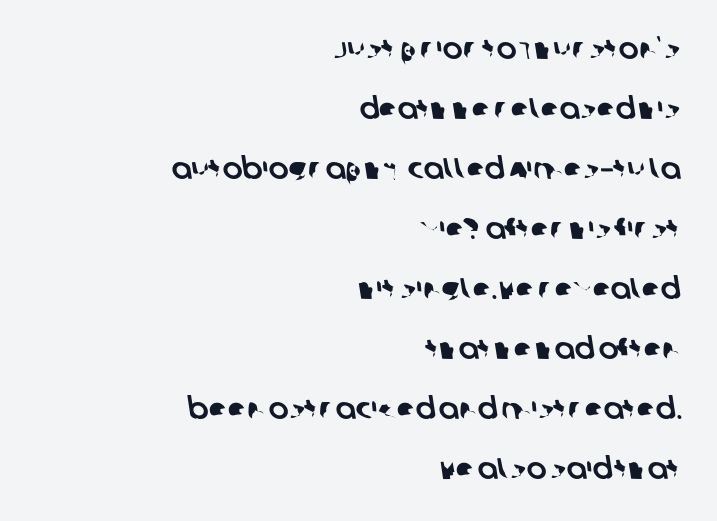
{"serif": "no", "width": "normal", "stroke_contrast": "low", "x_height": "large", "monospaced": "no", "underline": "no", "align": "right", "line_spacing": "loose", "line_spacing_ratio": 2.0, "letter_spacing": "normal", "letter_spacing_em": 0.0, "glyph_px": 30}
